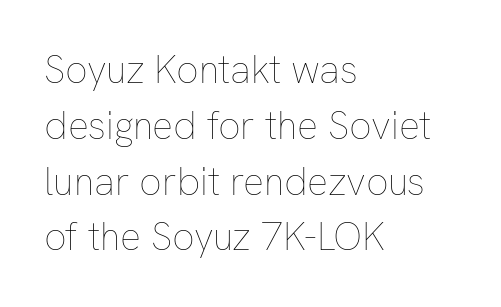
Q: Is the text bold? A: No.
Q: Is the text italic (slanted)? A: No, it is upright.
Q: Is the text underlined? A: No.
Q: How is the paragraph aligned? A: Left-aligned.
Q: Is the spacing between letters normal or unusually wide? A: Normal.
Q: Is the spacing between lines tight, normal or loose? A: Normal.
Q: Width (condensed, normal, or wide)? A: Normal.
Q: Stroke contrast? A: Low.
Q: x-height? A: Medium.
Q: Monospaced? A: No.
